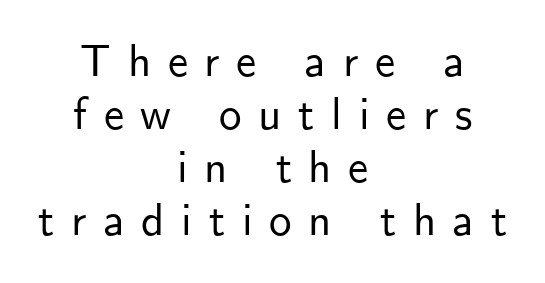
The lettering holds an erect, upright posture throughout. The area under the type is left untouched. The rendering uses natural spacing where letterforms have individual widths. Look at the bottom of the vertical strokes: they stop flat, with no serifs. The rag falls on both sides of this text block equally. Characters follow at a spacing far wider than the type designer built in.
